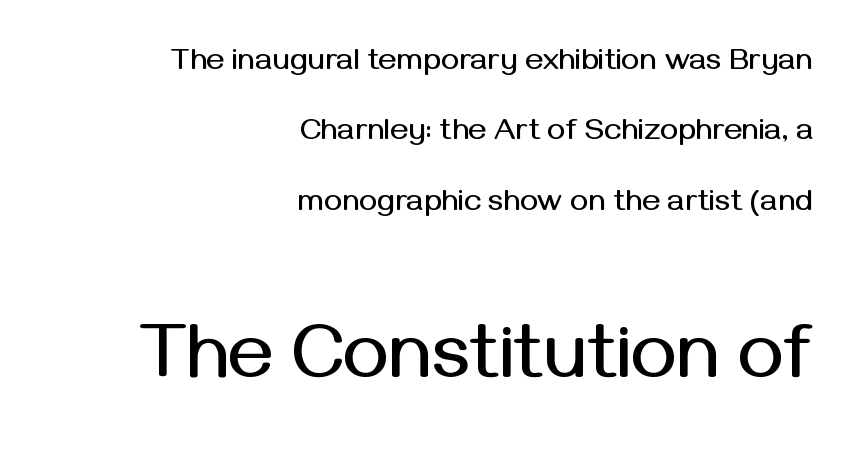
Style check: upright. The gaps between neighbouring characters are ordinary and unremarkable. Classification — sans serif. Scale increases going downward across the two blocks. Horizontal bands of white between lines are thick stripes. All the whitespace from short lines collects on the left.
